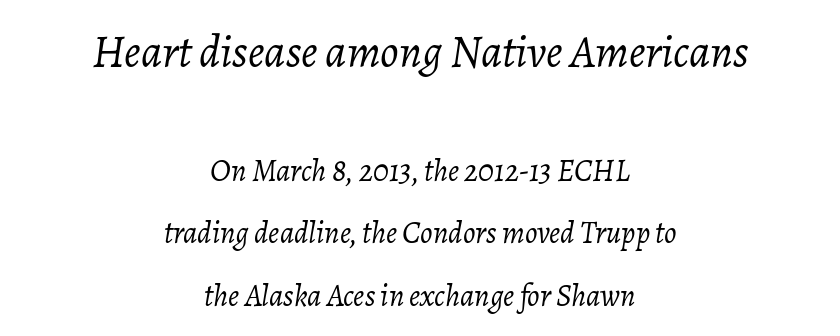
The image shows 46 px light type, italic (leaning right); set centered, loose line spacing (2.02x), normal letter spacing, not underlined; the first (top) block is 1.48x larger; low stroke contrast and a medium x-height.
